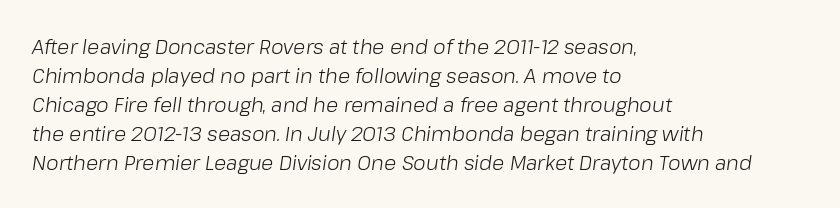
The image shows 20 px text type, italic (leaning right); set left-aligned, normal line spacing (1.45x), normal letter spacing, not underlined.
